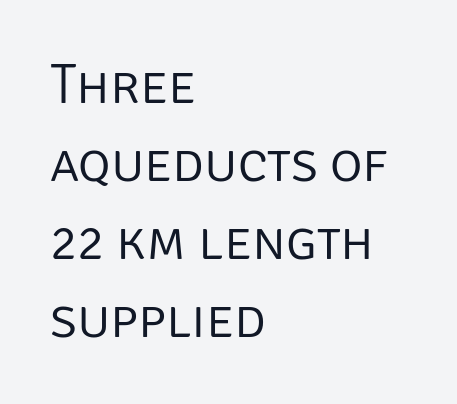
{"serif": "no", "italic": "no", "bold": "no", "weight": "light", "width": "normal", "stroke_contrast": "low", "x_height": "large", "monospaced": "no", "underline": "no", "align": "left", "line_spacing": "normal", "line_spacing_ratio": 1.39, "letter_spacing": "normal", "letter_spacing_em": 0.0, "glyph_px": 56}
